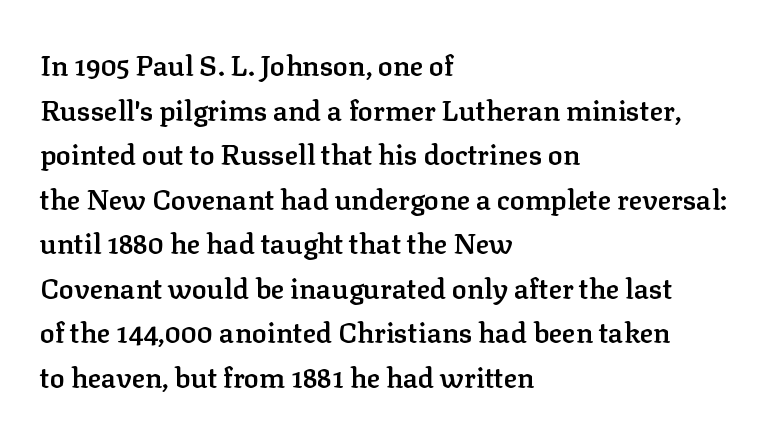
The image shows 28 px semibold serif type, upright; set left-aligned, normal line spacing (1.59x), normal letter spacing, not underlined; low stroke contrast and a medium x-height.
